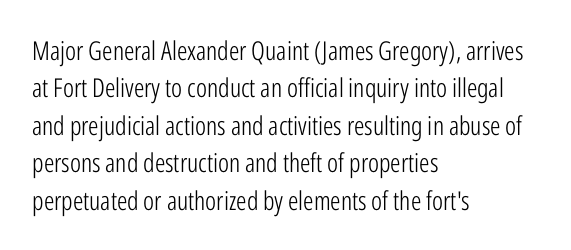
Is the letter spacing exaggerated? No — it looks like the ordinary default. This block has exactly the height ordinary leading produces. This is the regular roman posture of the typeface. Weight: not bold — regular or lighter.
